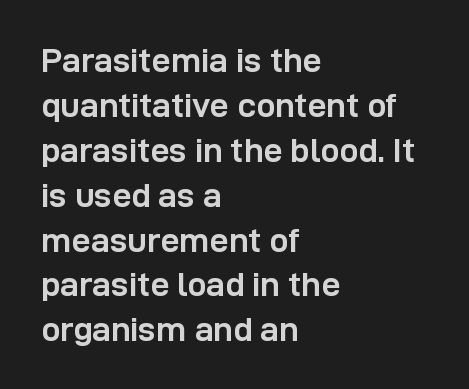
Q: Is the text bold? A: Yes.
Q: Is the text italic (slanted)? A: No, it is upright.
Q: Is the typeface a serif or a sans-serif typeface? A: Sans-serif.
Q: Is the text underlined? A: No.
Q: How is the paragraph aligned? A: Left-aligned.
Q: Is the spacing between letters normal or unusually wide? A: Normal.
Q: Is the spacing between lines tight, normal or loose? A: Normal.
Q: Width (condensed, normal, or wide)? A: Normal.
Q: Stroke contrast? A: Low.
Q: x-height? A: Medium.
Q: Monospaced? A: No.
